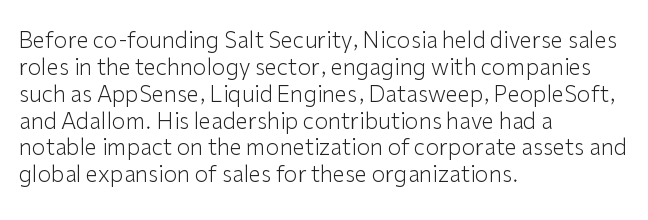
Honestly, the letter spacing is just normal — you wouldn't notice it. A student would call this left alignment; a typographer would say flush left, rag right. The font sits on the lighter half of the weight spectrum, regular included. Just letters on the line, the space beneath them empty.
